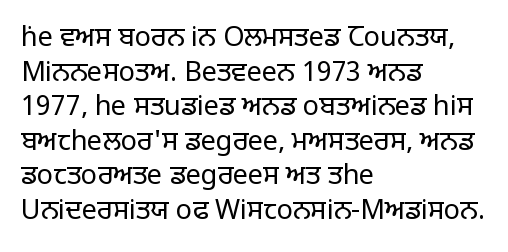
The block of text has a typical density, with ordinary space between rows. Which margin do the lines hug? The left one — the right edge is uneven. The space directly below the letters is spotless. This is the regular roman posture of the typeface. Does extra space separate the letters? No, they use regular spacing.
